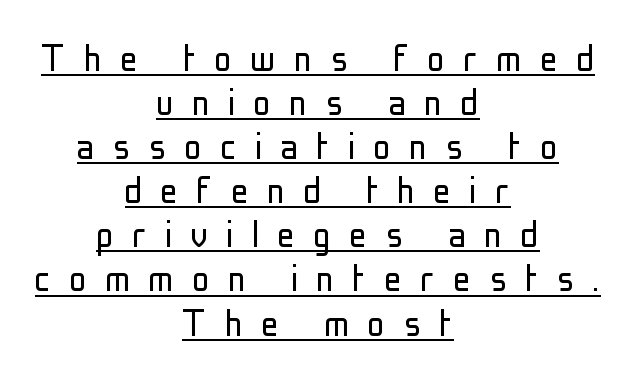
The image shows 45 px light, condensed sans-serif type, upright; set centered, tight line spacing (0.98x), unusually wide letter spacing (+0.4 em), underlined; low stroke contrast and a medium x-height.
